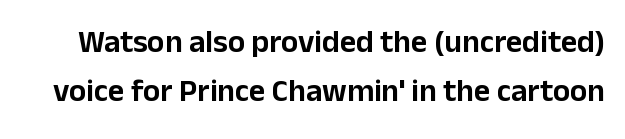
The image shows 32 px sans-serif type, upright; set normal line spacing (1.53x), normal letter spacing, not underlined; low stroke contrast and a medium x-height.
